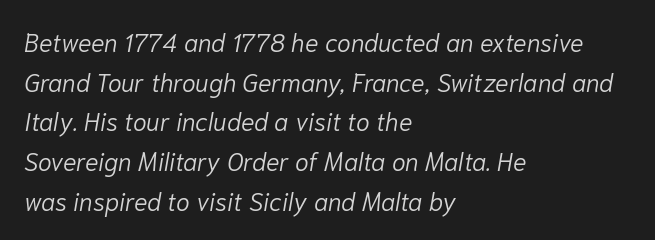
Q: Is the text bold? A: No.
Q: Is the text italic (slanted)? A: Yes, it leans right by about 10 degrees.
Q: Is the text underlined? A: No.
Q: How is the paragraph aligned? A: Left-aligned.
Q: Is the spacing between letters normal or unusually wide? A: Normal.
Q: Is the spacing between lines tight, normal or loose? A: Normal.
